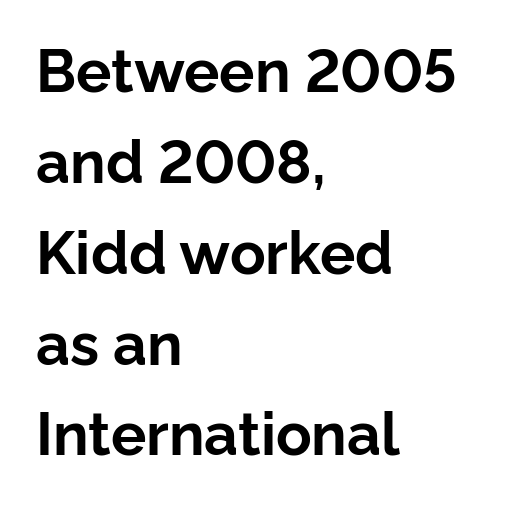
{"serif": "no", "italic": "no", "bold": "yes", "weight": "bold", "width": "normal", "stroke_contrast": "low", "x_height": "medium", "monospaced": "no", "underline": "no", "align": "left", "line_spacing": "normal", "line_spacing_ratio": 1.54, "letter_spacing": "normal", "letter_spacing_em": 0.0, "glyph_px": 59}
